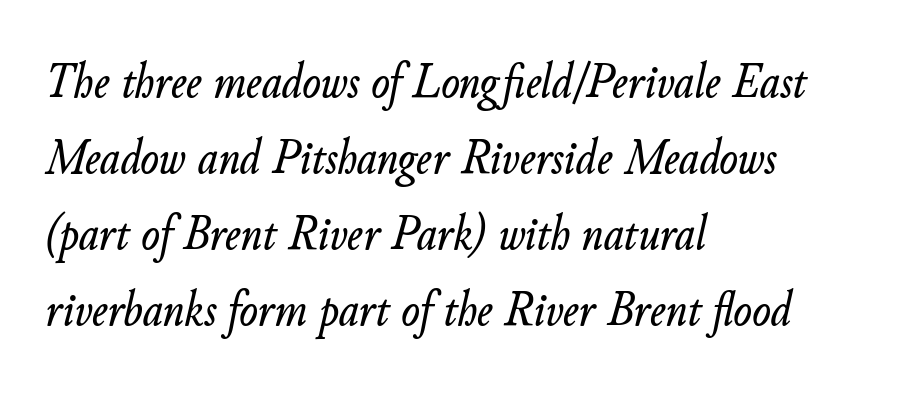
The image shows 49 px text type, italic (leaning right); set left-aligned, normal line spacing (1.55x), normal letter spacing, not underlined; low stroke contrast and a small x-height.
